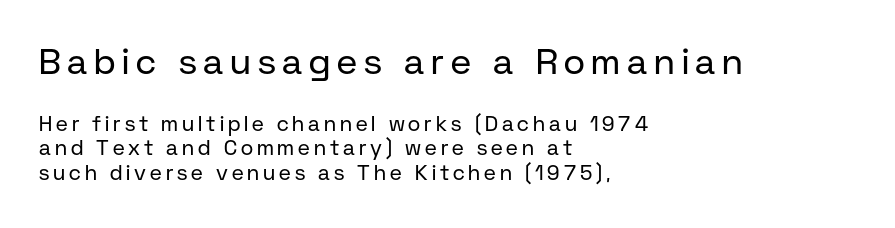
Q: Is the text bold? A: No.
Q: Is the text italic (slanted)? A: No, it is upright.
Q: Is the typeface a serif or a sans-serif typeface? A: Sans-serif.
Q: Is the text underlined? A: No.
Q: How is the paragraph aligned? A: Left-aligned.
Q: Which block of text is set in a larger size, the first (top) or the second (bottom)? A: The first (top) one.
Q: Width (condensed, normal, or wide)? A: Normal.
Q: Stroke contrast? A: Low.
Q: x-height? A: Medium.
Q: Monospaced? A: No.
